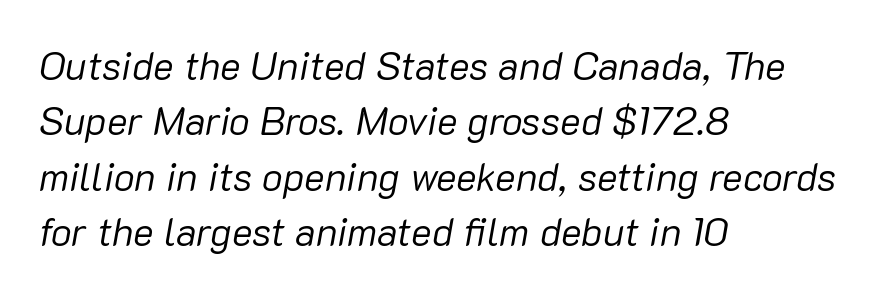
Q: Is the text bold? A: No.
Q: Is the text italic (slanted)? A: Yes, it leans right by about 10 degrees.
Q: Is the text underlined? A: No.
Q: How is the paragraph aligned? A: Left-aligned.
Q: Is the spacing between letters normal or unusually wide? A: Normal.
Q: Is the spacing between lines tight, normal or loose? A: Normal.
Q: Width (condensed, normal, or wide)? A: Normal.
Q: Stroke contrast? A: Low.
Q: x-height? A: Medium.
Q: Monospaced? A: No.
